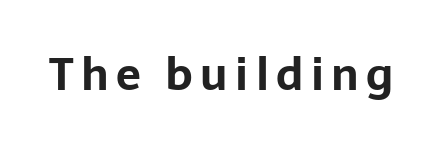
{"serif": "no", "italic": "no", "bold": "yes", "weight": "bold", "width": "normal", "stroke_contrast": "low", "x_height": "medium", "monospaced": "no", "underline": "no", "glyph_px": 44}
